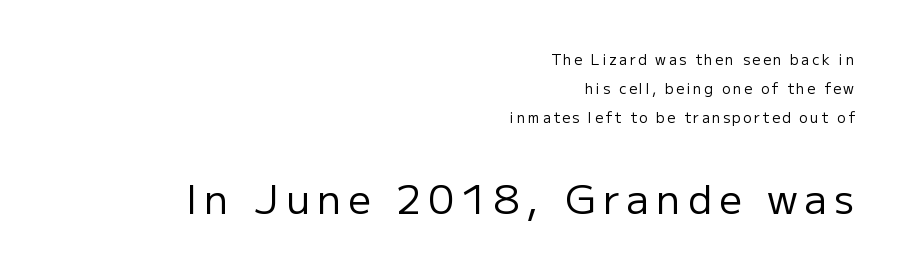
Q: Is the text bold? A: No.
Q: Is the text italic (slanted)? A: No, it is upright.
Q: Is the typeface a serif or a sans-serif typeface? A: Sans-serif.
Q: Is the text underlined? A: No.
Q: How is the paragraph aligned? A: Right-aligned.
Q: Is the spacing between lines tight, normal or loose? A: Loose.
Q: Which block of text is set in a larger size, the first (top) or the second (bottom)? A: The second (bottom) one.
Q: Width (condensed, normal, or wide)? A: Normal.
Q: Stroke contrast? A: Low.
Q: x-height? A: Medium.
Q: Monospaced? A: No.
